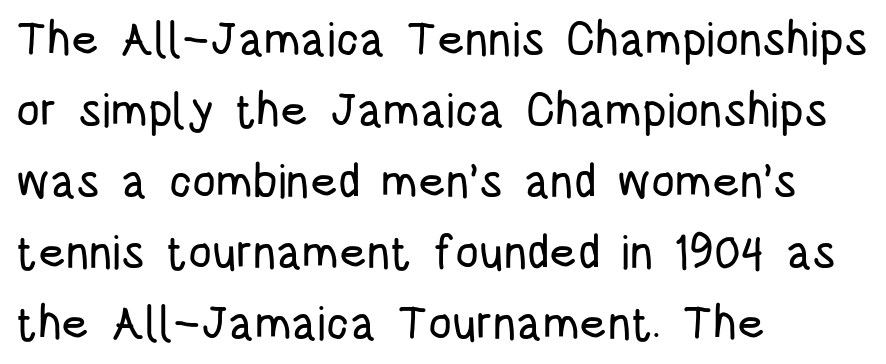
Serifs: no, the terminals of the letterforms are clean. Compared with typical paragraphs, the rows here are spaced about the same. No italicization has been applied; the sample stays upright. Looks like regular typesetting: each glyph gets only the width it needs. Look at the tracking — it's just the regular setting, nothing added. Only glyphs here, with clear space below each row.
